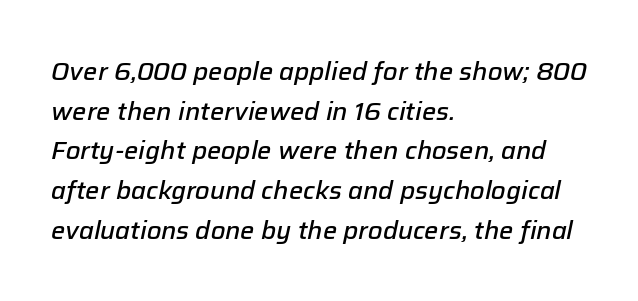
Q: Is the text bold? A: Semi-bold.
Q: Is the text italic (slanted)? A: Yes, it leans right by about 12 degrees.
Q: Is the text underlined? A: No.
Q: How is the paragraph aligned? A: Left-aligned.
Q: Is the spacing between letters normal or unusually wide? A: Normal.
Q: Is the spacing between lines tight, normal or loose? A: Normal.
